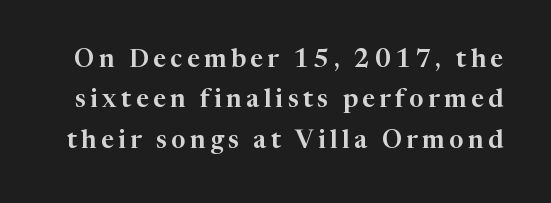
The image shows 25 px text type, upright; set normal line spacing (1.62x), not underlined.
